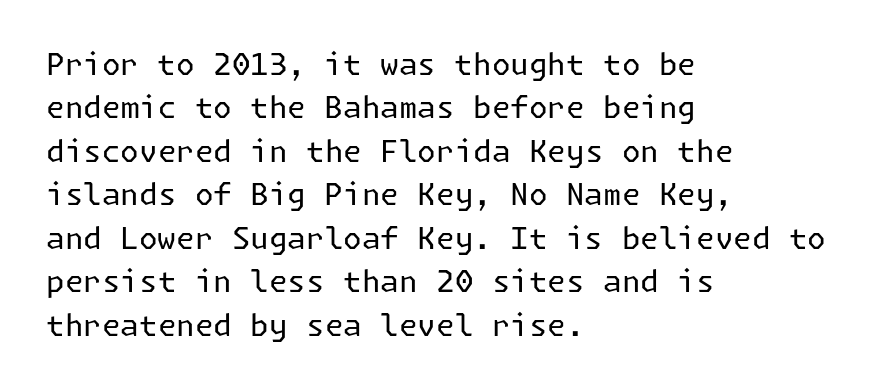
{"serif": "no", "italic": "no", "bold": "no", "weight": "regular", "width": "normal", "stroke_contrast": "low", "x_height": "medium", "underline": "no", "align": "left", "line_spacing": "normal", "line_spacing_ratio": 1.45, "letter_spacing": "normal", "letter_spacing_em": 0.0, "glyph_px": 30}
